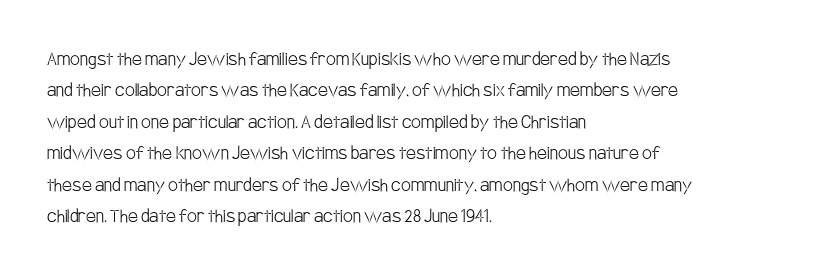
{"italic": "no", "bold": "no", "underline": "no", "align": "left", "line_spacing": "normal", "line_spacing_ratio": 1.43, "letter_spacing": "normal", "letter_spacing_em": 0.0, "glyph_px": 22}
